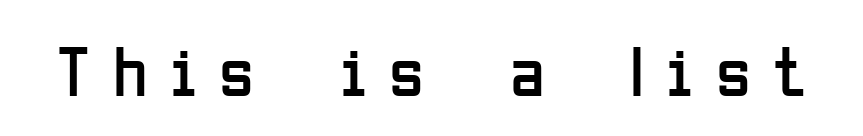
{"serif": "no", "italic": "no", "bold": "no", "weight": "regular", "width": "condensed", "stroke_contrast": "low", "x_height": "medium", "monospaced": "no", "underline": "no", "letter_spacing": "wide", "letter_spacing_em": 0.31, "glyph_px": 71}
